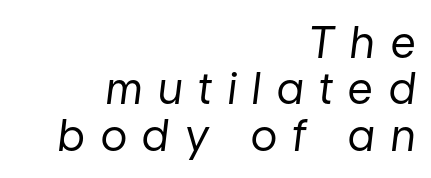
Rendered with sloped, italic letterforms. Glyph-to-glyph distance is far greater than everyday printed text. The ragged edge is on the left, which tells us the setting is flush right. The area under the type is left untouched.
